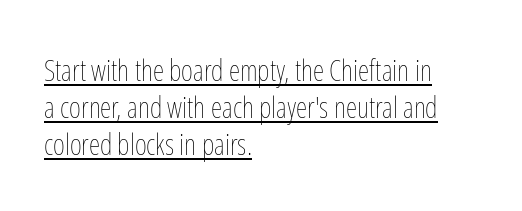
A quiet, ordinary-to-light weight characterises the typeface. The horizontal fit of the characters is conventional and even. The font's upright variant was chosen for this text. Regular leading. Beneath each row of characters lies a ruled line.
